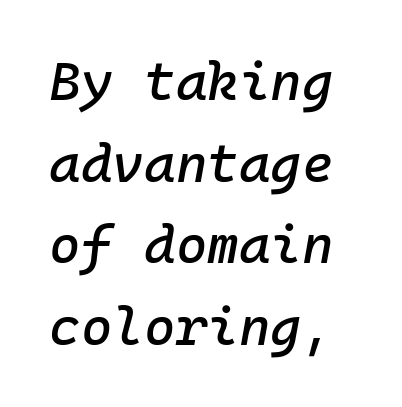
{"italic": "yes", "lean": "right", "slant_degrees": 10, "width": "normal", "stroke_contrast": "low", "x_height": "medium", "monospaced": "yes", "underline": "no", "line_spacing": "normal", "line_spacing_ratio": 1.51, "letter_spacing": "normal", "letter_spacing_em": 0.0, "glyph_px": 54}
